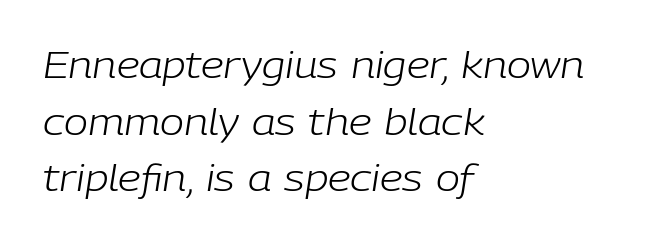
Q: Is the text bold? A: No.
Q: Is the text italic (slanted)? A: Yes, it leans right by about 9 degrees.
Q: Is the text underlined? A: No.
Q: How is the paragraph aligned? A: Left-aligned.
Q: Is the spacing between letters normal or unusually wide? A: Normal.
Q: Is the spacing between lines tight, normal or loose? A: Normal.
Q: Width (condensed, normal, or wide)? A: Normal.
Q: Stroke contrast? A: Low.
Q: x-height? A: Medium.
Q: Monospaced? A: No.
